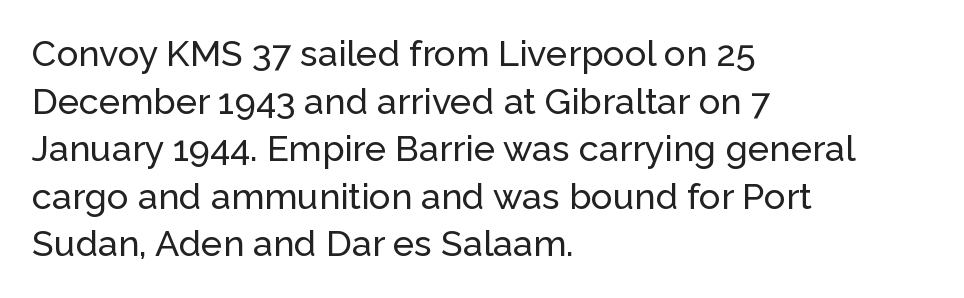
Q: Is the text italic (slanted)? A: No, it is upright.
Q: Is the typeface a serif or a sans-serif typeface? A: Sans-serif.
Q: Is the text underlined? A: No.
Q: How is the paragraph aligned? A: Left-aligned.
Q: Is the spacing between letters normal or unusually wide? A: Normal.
Q: Is the spacing between lines tight, normal or loose? A: Normal.
Q: Width (condensed, normal, or wide)? A: Normal.
Q: Stroke contrast? A: Low.
Q: x-height? A: Medium.
Q: Monospaced? A: No.
